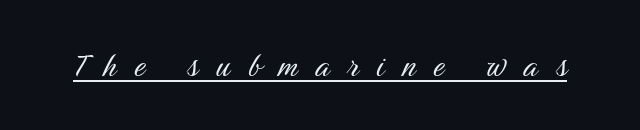
{"serif": "no", "bold": "no", "weight": "light", "width": "condensed", "stroke_contrast": "medium", "x_height": "medium", "monospaced": "no", "underline": "yes", "letter_spacing": "wide", "letter_spacing_em": 0.46, "glyph_px": 39}
